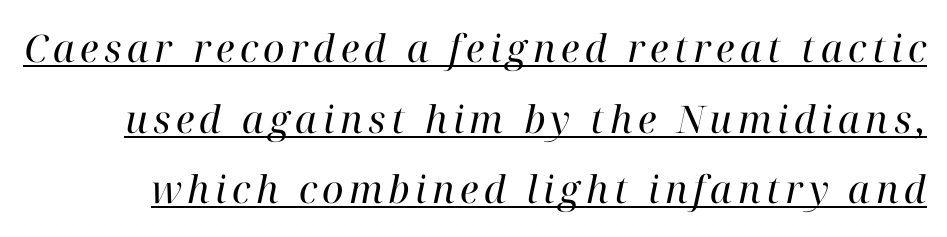
Q: Is the text bold? A: No.
Q: Is the text italic (slanted)? A: Yes, it leans right by about 12 degrees.
Q: Is the typeface a serif or a sans-serif typeface? A: Serif.
Q: Is the text underlined? A: Yes.
Q: Width (condensed, normal, or wide)? A: Normal.
Q: Stroke contrast? A: High.
Q: x-height? A: Medium.
Q: Monospaced? A: No.
